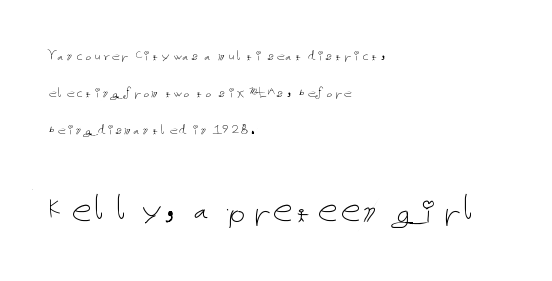
The image shows 40 px thin type, upright; set left-aligned, loose line spacing (2.32x), normal letter spacing, not underlined; the second (bottom) block is 2.5x larger; low stroke contrast and a medium x-height.
